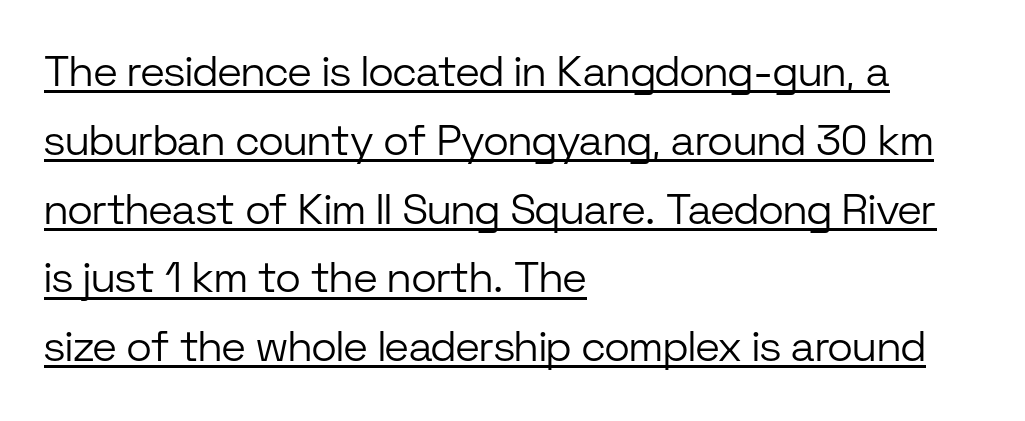
{"serif": "no", "italic": "no", "bold": "no", "weight": "light", "width": "normal", "stroke_contrast": "low", "x_height": "medium", "monospaced": "no", "underline": "yes", "align": "left", "line_spacing": "normal", "line_spacing_ratio": 1.6, "letter_spacing": "normal", "letter_spacing_em": 0.0, "glyph_px": 43}
